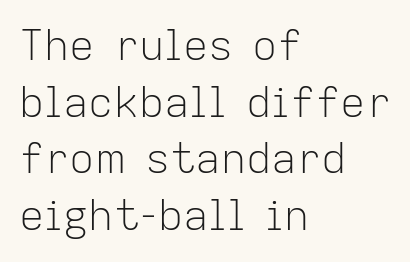
Q: Is the text bold? A: No.
Q: Is the text italic (slanted)? A: No, it is upright.
Q: Is the typeface a serif or a sans-serif typeface? A: Sans-serif.
Q: Is the text underlined? A: No.
Q: How is the paragraph aligned? A: Left-aligned.
Q: Is the spacing between letters normal or unusually wide? A: Normal.
Q: Is the spacing between lines tight, normal or loose? A: Normal.
Q: Width (condensed, normal, or wide)? A: Normal.
Q: Stroke contrast? A: Low.
Q: x-height? A: Medium.
Q: Monospaced? A: No.
